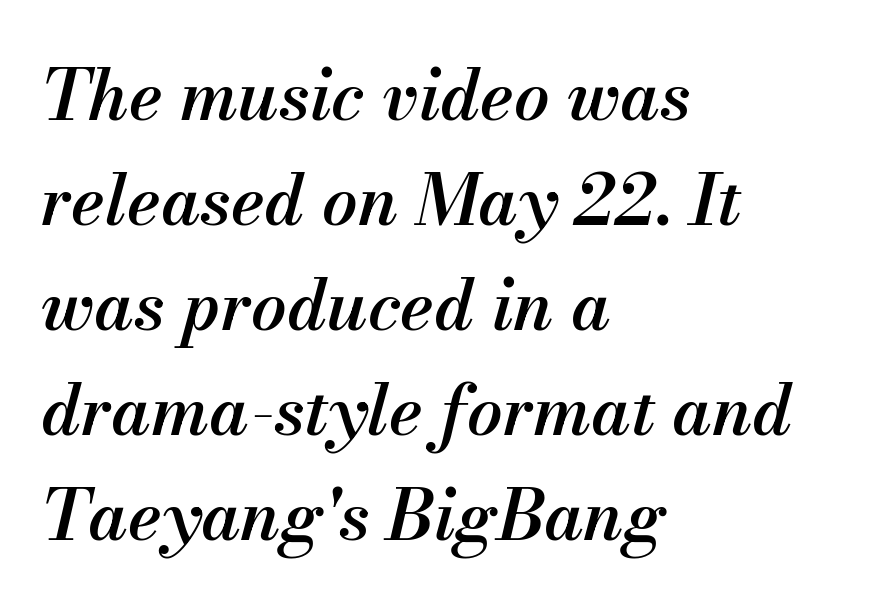
{"italic": "yes", "lean": "right", "slant_degrees": 13, "bold": "semi", "weight": "semibold", "width": "normal", "stroke_contrast": "medium", "x_height": "small", "monospaced": "no", "underline": "no", "align": "left", "line_spacing": "normal", "line_spacing_ratio": 1.5, "letter_spacing": "normal", "letter_spacing_em": 0.0, "glyph_px": 70}
